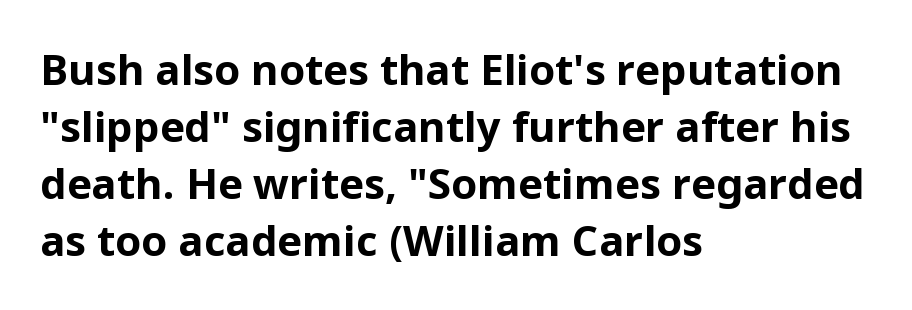
The ragged edge is on the right, which tells us the setting is flush left. The glyphs in this specimen are sans serif. Anything drawn beneath the words? Only blank space. Nope, not italic — everything's standing straight. The rendering uses a moderate line-height, typical for paragraphs.
